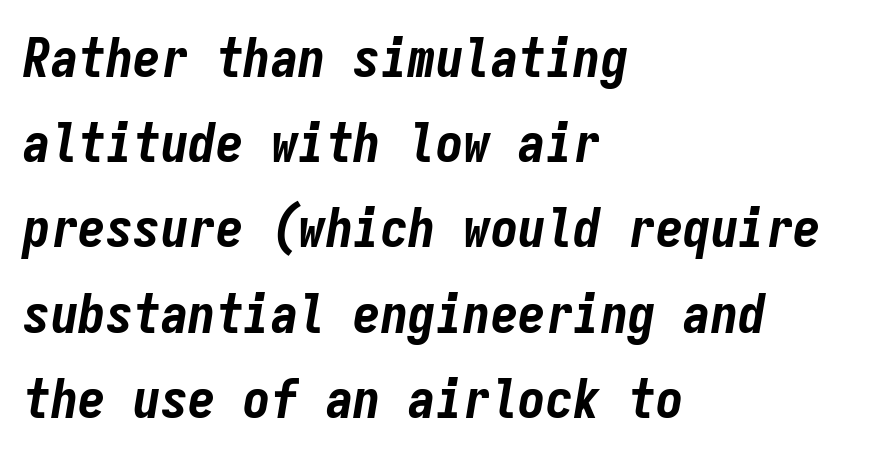
The image shows 55 px bold, condensed type, italic (leaning right), monospaced; set left-aligned, normal line spacing (1.55x), normal letter spacing, not underlined; low stroke contrast and a medium x-height.
